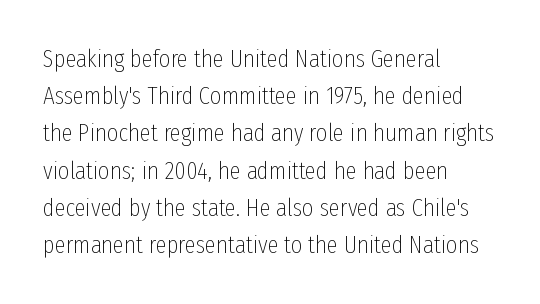
Each new line begins a customary step beneath the previous one. In CSS terms this would be text-align: left. Every character sits straight up, as roman type does. Inter-character spacing is left at the font's built-in metrics.
